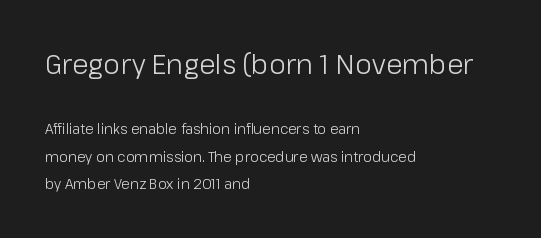
{"italic": "no", "bold": "no", "underline": "no", "align": "left", "line_spacing": "loose", "line_spacing_ratio": 1.95, "letter_spacing": "normal", "letter_spacing_em": 0.0, "larger_block": "first", "size_ratio": 1.93, "glyph_px": 27}
